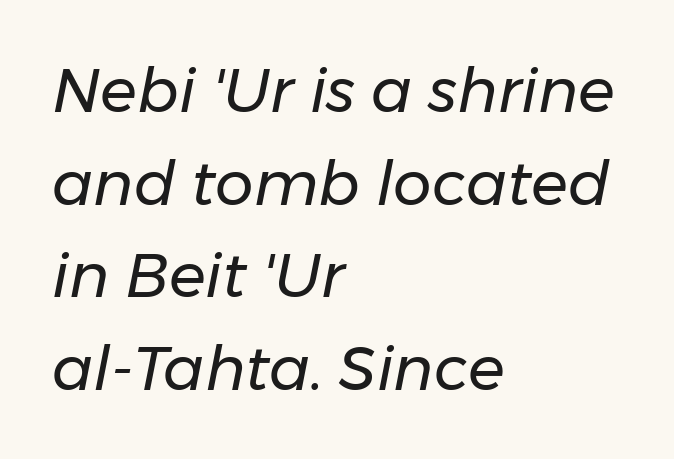
The image shows 61 px regular-weight type, italic (leaning right); set left-aligned, normal line spacing (1.52x), normal letter spacing, not underlined; low stroke contrast and a medium x-height.
